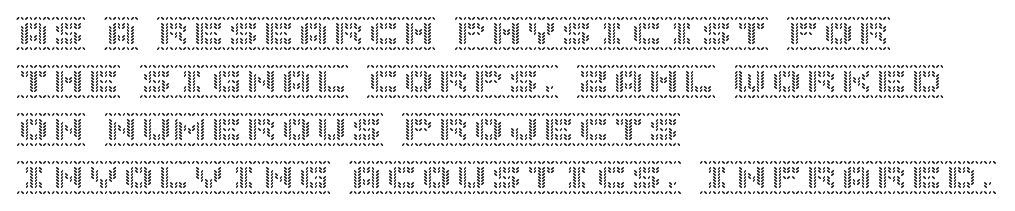
{"italic": "no", "width": "normal", "x_height": "large", "underline": "no", "align": "left", "line_spacing": "normal", "line_spacing_ratio": 1.37, "letter_spacing": "normal", "letter_spacing_em": 0.0, "glyph_px": 35}
